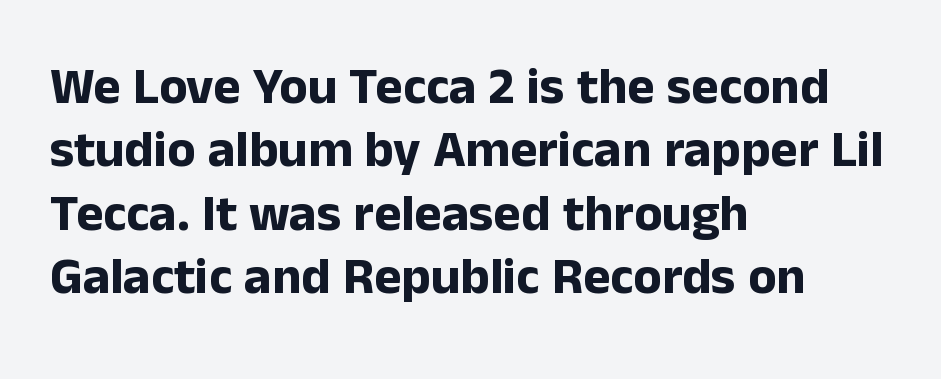
Note the varied advance widths — an 'i' is clearly narrower than an 'm'. Is the letter spacing exaggerated? No — it looks like the ordinary default. Emphasis by weight is at full strength: bold. Visually the block forms a straight wall on the left and a jagged coastline on the right. These lines are composed in type without serifs.
